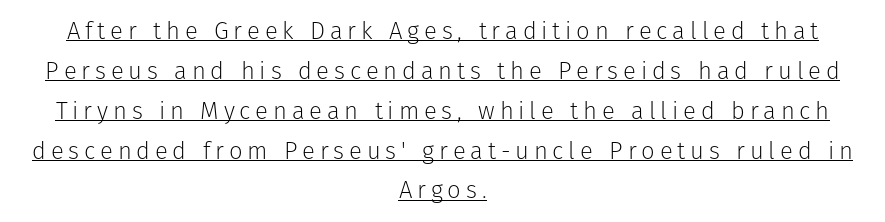
Q: Is the text bold? A: No.
Q: Is the text italic (slanted)? A: No, it is upright.
Q: Is the text underlined? A: Yes.
Q: How is the paragraph aligned? A: Centered.
Q: Is the spacing between letters normal or unusually wide? A: Unusually wide.
Q: Is the spacing between lines tight, normal or loose? A: Normal.
